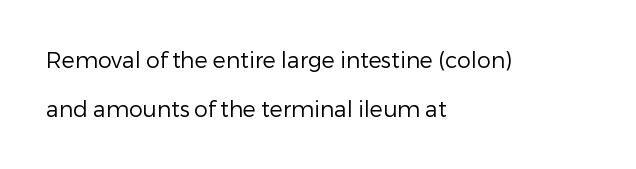
The line-height multiplier appears high, well above default. The specimen omits any rule beneath the text block's lines. The type is set solid horizontally, with unmodified tracking. The strokes are not fattened; the text isn't bold.
